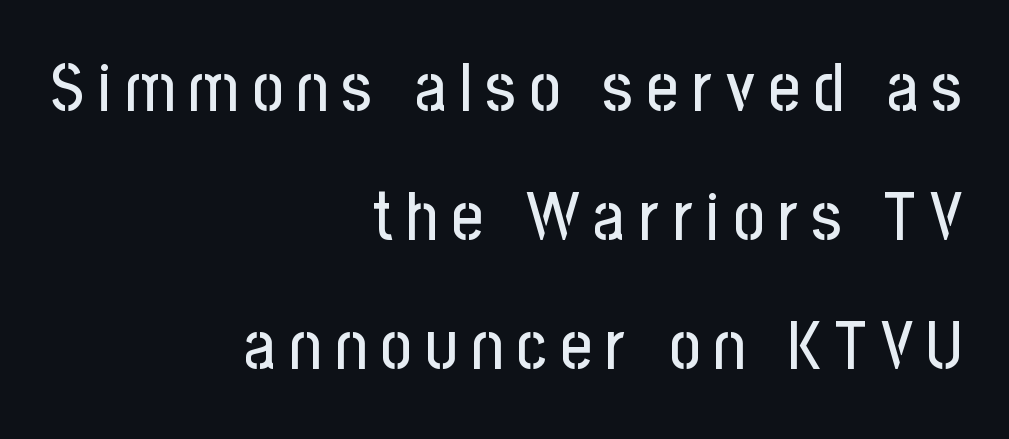
A flush-right, rag-left setting is used for this passage. The face used here is rendered with a markedly widened letterfit. This is roman type, the default non-slanted kind. Bare-footed words on every line. Summary of vertical rhythm: relaxed, with wide interline spacing.
